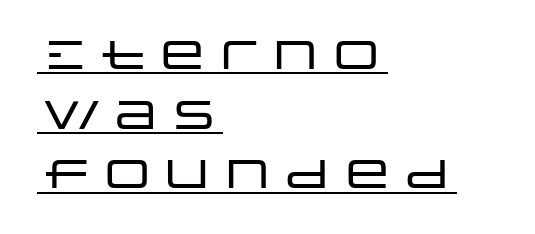
You could call the tracking neutral — neither tight nor loose. Each letter's strokes conclude bluntly, with no projecting serifs. The passage shown is typed in a proportional face where columns would drift. The compositor pushed each line to the left boundary. Underlining? Definitely there.
